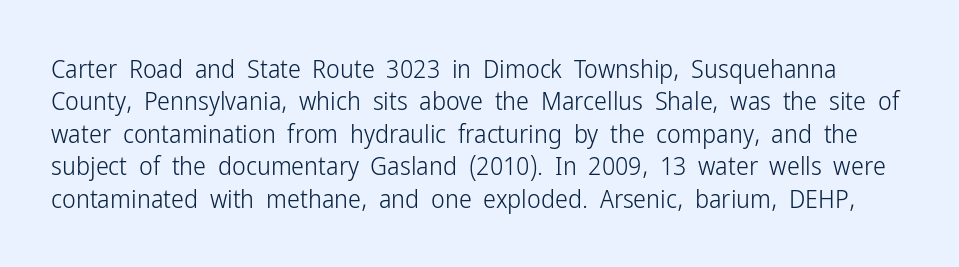
{"italic": "no", "bold": "no", "underline": "no", "line_spacing": "normal", "line_spacing_ratio": 1.25, "letter_spacing": "normal", "letter_spacing_em": 0.0, "glyph_px": 26}
